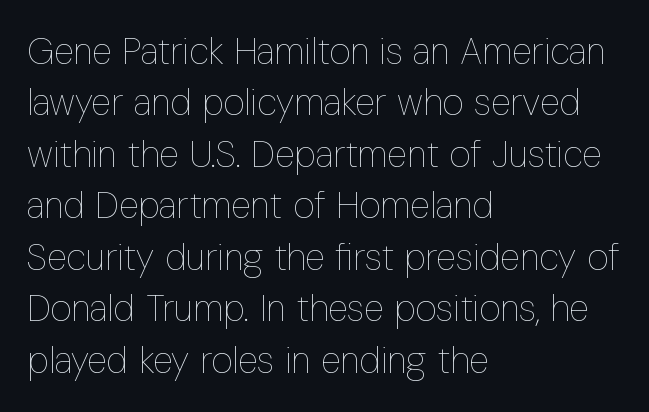
Q: Is the text bold? A: No.
Q: Is the text italic (slanted)? A: No, it is upright.
Q: Is the text underlined? A: No.
Q: How is the paragraph aligned? A: Left-aligned.
Q: Is the spacing between letters normal or unusually wide? A: Normal.
Q: Is the spacing between lines tight, normal or loose? A: Normal.
Q: Width (condensed, normal, or wide)? A: Condensed.
Q: Stroke contrast? A: Low.
Q: x-height? A: Medium.
Q: Monospaced? A: No.
